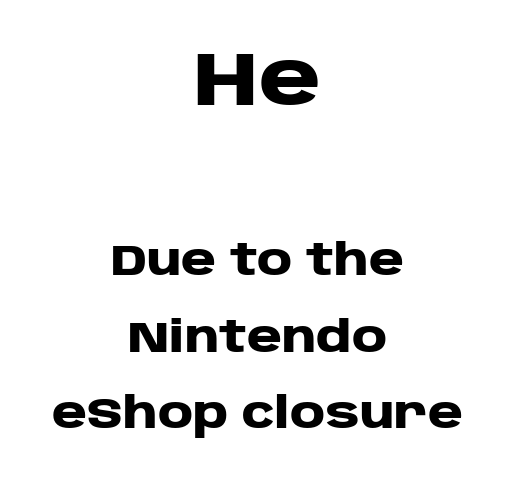
Q: Is the text bold? A: Yes.
Q: Is the text italic (slanted)? A: No, it is upright.
Q: Is the typeface a serif or a sans-serif typeface? A: Sans-serif.
Q: Is the text underlined? A: No.
Q: How is the paragraph aligned? A: Centered.
Q: Is the spacing between letters normal or unusually wide? A: Normal.
Q: Which block of text is set in a larger size, the first (top) or the second (bottom)? A: The first (top) one.
Q: Width (condensed, normal, or wide)? A: Wide.
Q: Stroke contrast? A: Low.
Q: x-height? A: Large.
Q: Monospaced? A: No.
